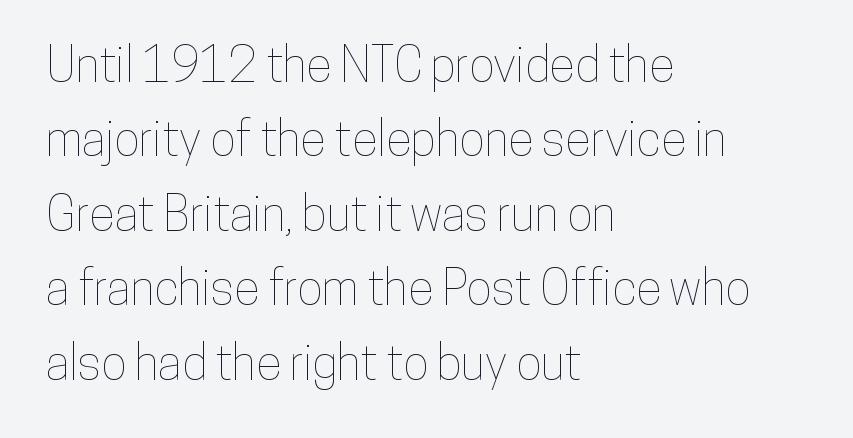
In CSS terms this would be text-align: left. The typography opts for an upright posture over an oblique one. Plain, unruled lines of type. What stands out about the letter spacing? Nothing — it is the standard amount. Is there much room between lines? A standard amount, neither cramped nor airy.
